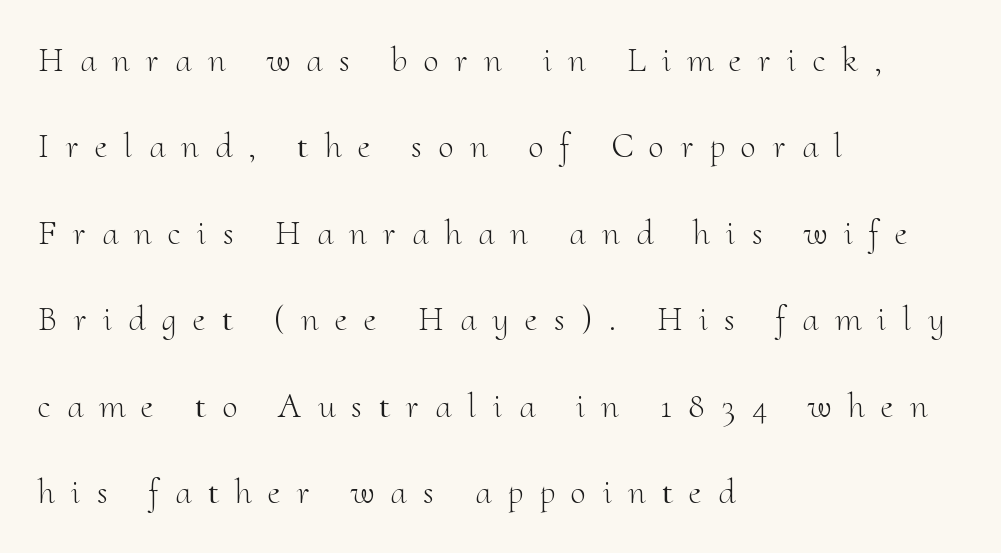
Q: Is the text bold? A: No.
Q: Is the text italic (slanted)? A: No, it is upright.
Q: Is the typeface a serif or a sans-serif typeface? A: Serif.
Q: Is the text underlined? A: No.
Q: How is the paragraph aligned? A: Left-aligned.
Q: Is the spacing between letters normal or unusually wide? A: Unusually wide.
Q: Is the spacing between lines tight, normal or loose? A: Loose.
Q: Width (condensed, normal, or wide)? A: Normal.
Q: Stroke contrast? A: Medium.
Q: x-height? A: Small.
Q: Monospaced? A: No.
